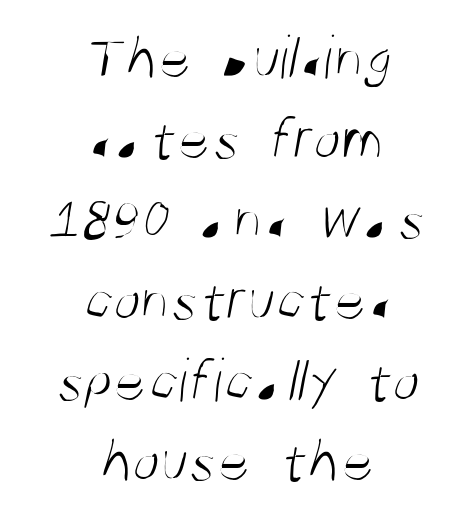
Q: Is the text bold? A: No.
Q: Is the typeface a serif or a sans-serif typeface? A: Sans-serif.
Q: Is the text underlined? A: No.
Q: How is the paragraph aligned? A: Centered.
Q: Is the spacing between letters normal or unusually wide? A: Normal.
Q: Is the spacing between lines tight, normal or loose? A: Normal.
Q: Width (condensed, normal, or wide)? A: Condensed.
Q: Stroke contrast? A: Medium.
Q: x-height? A: Large.
Q: Monospaced? A: No.
